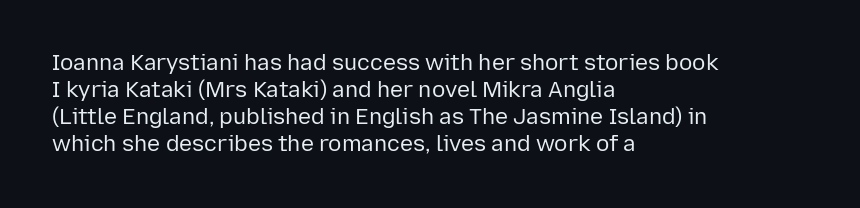
The image shows 22 px text type, upright; set left-aligned, line spacing 1.22x, normal letter spacing, not underlined.
